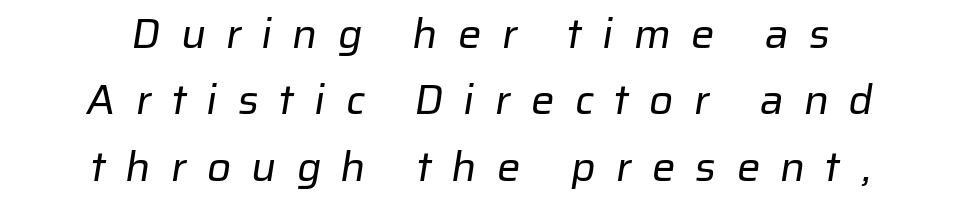
In CSS terms this would be text-align: center. This sample has the flowing, uneven cadence of proportional lettering. This reads as an unemphasized weight, regular at the heaviest. Letters rest on an invisible, unmarked baseline.
